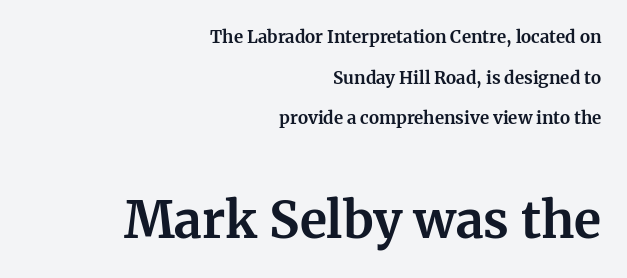
The image shows 50 px bold serif type, upright; set right-aligned, loose line spacing (2.39x), normal letter spacing, not underlined; the second (bottom) block is 2.94x larger; medium stroke contrast and a medium x-height.
